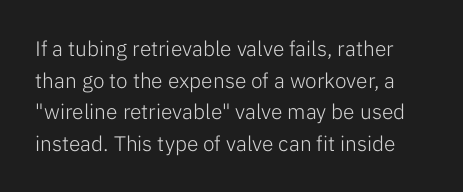
Q: Is the text bold? A: No.
Q: Is the text italic (slanted)? A: No, it is upright.
Q: Is the text underlined? A: No.
Q: Is the spacing between letters normal or unusually wide? A: Normal.
Q: Is the spacing between lines tight, normal or loose? A: Normal.
